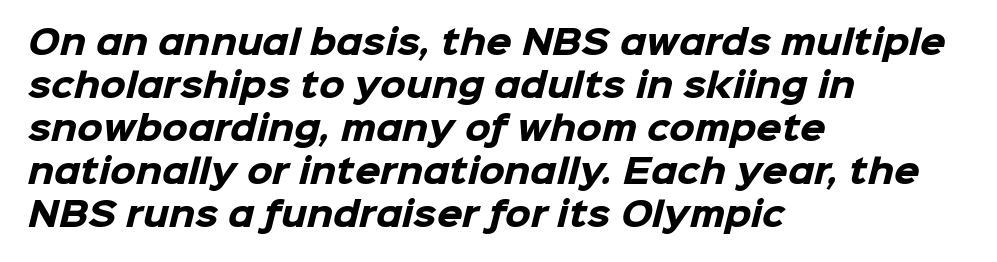
The space beneath each line is pristine and unruled. The letters advance in unequal steps, a hallmark of proportional type. The compositor pushed each line to the left boundary. Tracking here is standard; glyphs follow each other at the usual distance.
